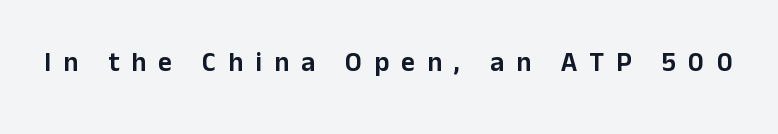
{"italic": "no", "underline": "no", "letter_spacing": "wide", "letter_spacing_em": 0.45, "glyph_px": 27}
